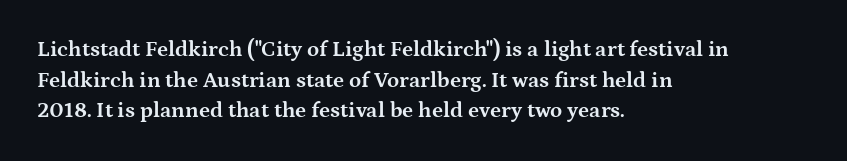
The image shows 22 px bold type, upright; set left-aligned, normal line spacing (1.39x), normal letter spacing, not underlined.
